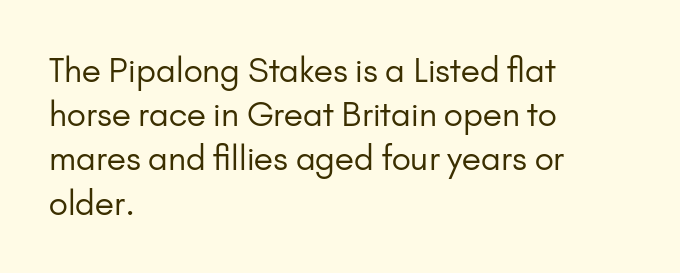
The image shows 33 px regular-weight sans-serif type, upright; set left-aligned, normal line spacing (1.34x), normal letter spacing, not underlined; low stroke contrast and a small x-height.
